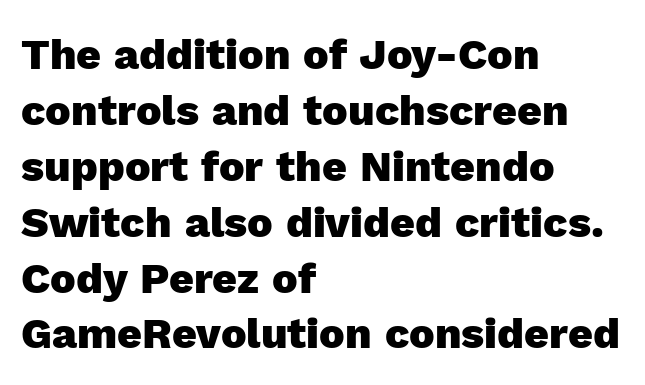
Q: Is the text bold? A: Yes.
Q: Is the text italic (slanted)? A: No, it is upright.
Q: Is the typeface a serif or a sans-serif typeface? A: Sans-serif.
Q: Is the text underlined? A: No.
Q: How is the paragraph aligned? A: Left-aligned.
Q: Is the spacing between letters normal or unusually wide? A: Normal.
Q: Is the spacing between lines tight, normal or loose? A: Normal.
Q: Width (condensed, normal, or wide)? A: Normal.
Q: x-height? A: Medium.
Q: Monospaced? A: No.
